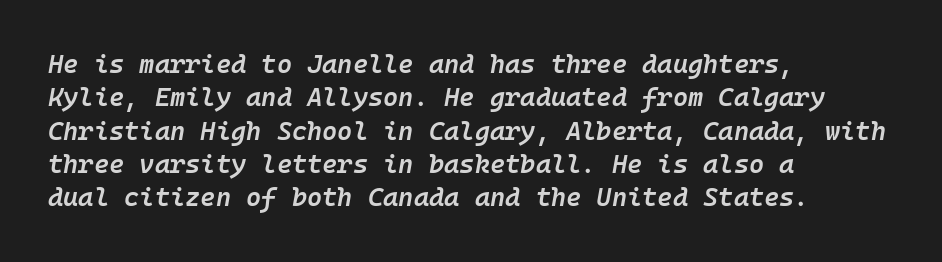
{"italic": "yes", "lean": "right", "slant_degrees": 10, "bold": "semi", "underline": "no", "align": "left", "line_spacing": "normal", "line_spacing_ratio": 1.28, "letter_spacing": "normal", "letter_spacing_em": 0.0, "glyph_px": 26}
